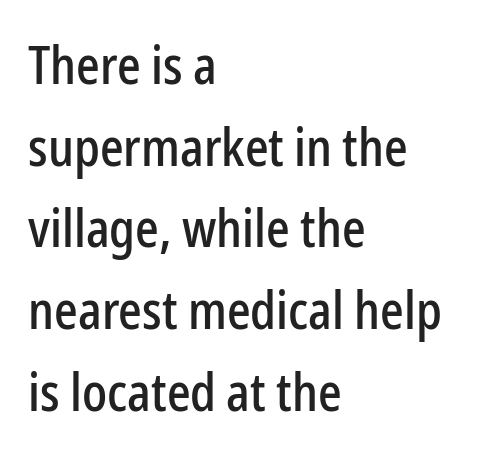
The image shows 52 px condensed sans-serif type, upright; set left-aligned, normal line spacing (1.57x), normal letter spacing, not underlined; low stroke contrast and a medium x-height.
